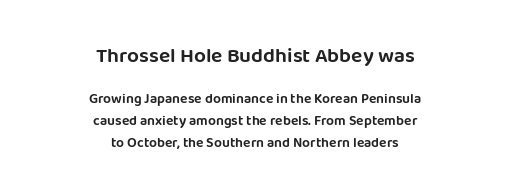
The image shows 21 px text type, upright; set centered, normal line spacing (1.55x), normal letter spacing, not underlined; the first (top) block is 1.5x larger.
